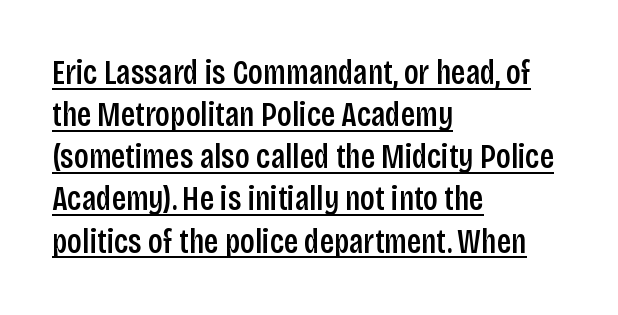
Q: Is the text bold? A: Semi-bold.
Q: Is the text italic (slanted)? A: No, it is upright.
Q: Is the typeface a serif or a sans-serif typeface? A: Sans-serif.
Q: Is the text underlined? A: Yes.
Q: How is the paragraph aligned? A: Left-aligned.
Q: Is the spacing between letters normal or unusually wide? A: Normal.
Q: Width (condensed, normal, or wide)? A: Condensed.
Q: Stroke contrast? A: Low.
Q: x-height? A: Large.
Q: Monospaced? A: No.
